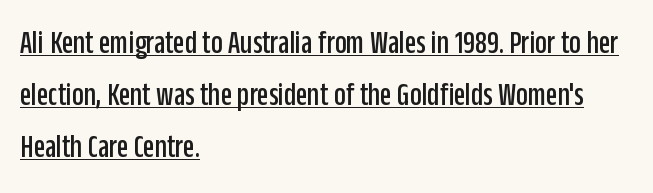
The image shows 33 px condensed sans-serif type, upright; set left-aligned, normal line spacing (1.58x), normal letter spacing, underlined; low stroke contrast and a large x-height.
